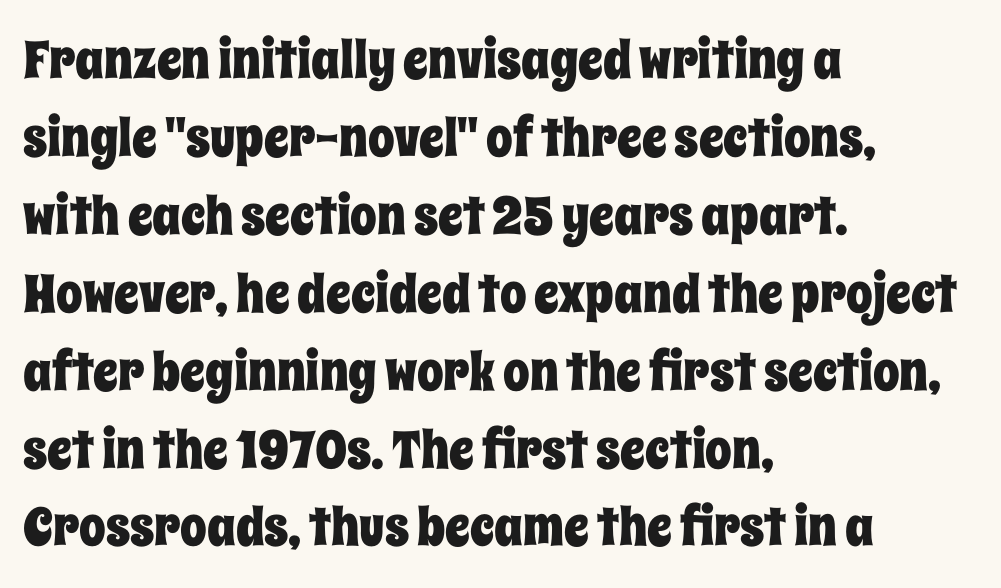
The image shows 53 px condensed type, upright; set left-aligned, normal line spacing (1.47x), normal letter spacing, not underlined; low stroke contrast and a large x-height.
